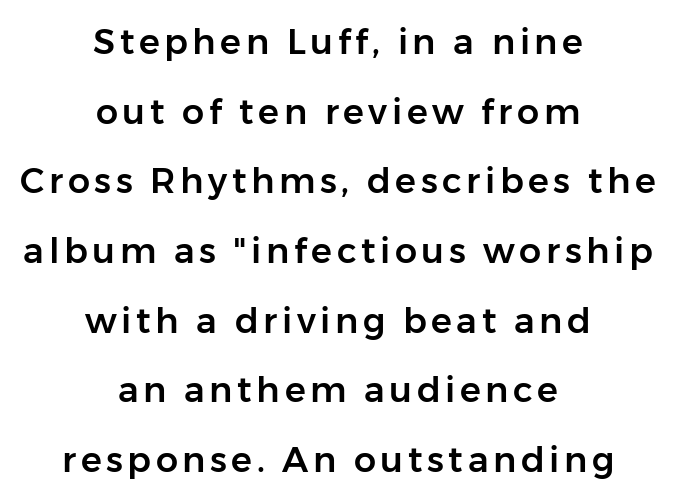
{"serif": "no", "italic": "no", "width": "normal", "stroke_contrast": "low", "x_height": "medium", "monospaced": "no", "underline": "no", "align": "center", "line_spacing": "loose", "line_spacing_ratio": 1.99, "glyph_px": 35}
